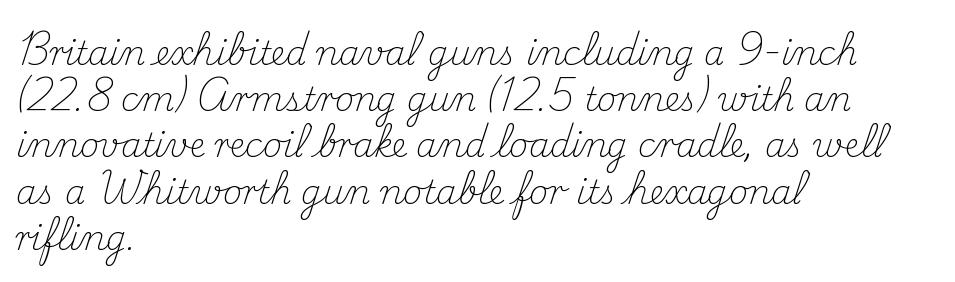
{"serif": "yes", "bold": "no", "weight": "light", "width": "normal", "stroke_contrast": "medium", "x_height": "small", "monospaced": "no", "underline": "no", "align": "left", "line_spacing": "normal", "line_spacing_ratio": 1.4, "letter_spacing": "normal", "letter_spacing_em": 0.0, "glyph_px": 33}
